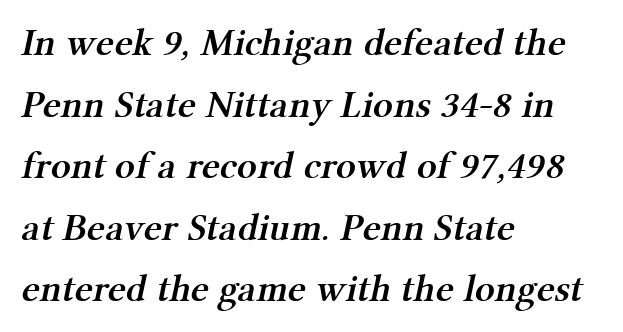
The lines are quadded left. The designer went with a serif here, giving each stem small feet. Note the varied advance widths — an 'i' is clearly narrower than an 'm'. The type is set solid horizontally, with unmodified tracking.
